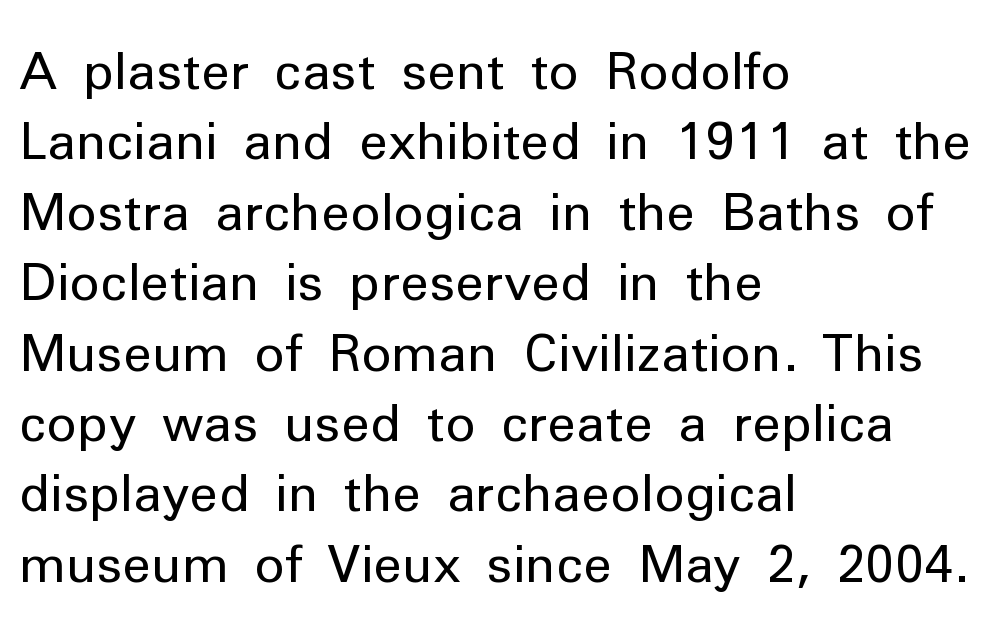
Q: Is the text bold? A: No.
Q: Is the text italic (slanted)? A: No, it is upright.
Q: Is the typeface a serif or a sans-serif typeface? A: Sans-serif.
Q: Is the text underlined? A: No.
Q: How is the paragraph aligned? A: Left-aligned.
Q: Is the spacing between letters normal or unusually wide? A: Normal.
Q: Is the spacing between lines tight, normal or loose? A: Normal.
Q: Width (condensed, normal, or wide)? A: Normal.
Q: Stroke contrast? A: Low.
Q: x-height? A: Medium.
Q: Monospaced? A: No.
